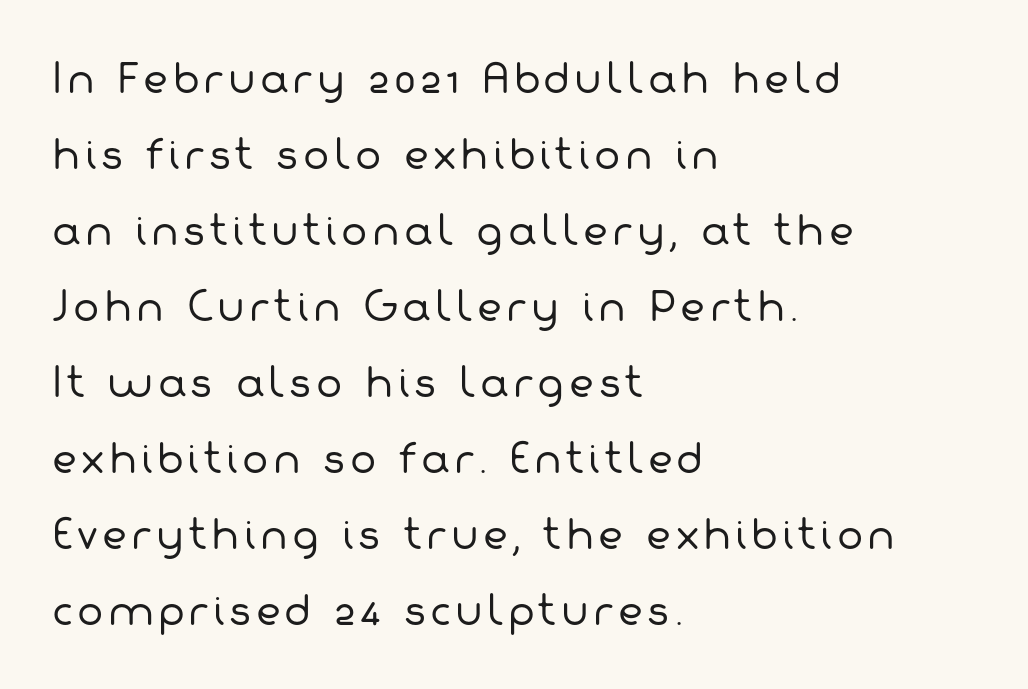
The image shows 39 px regular-weight sans-serif type; set left-aligned, loose line spacing (1.95x), not underlined; low stroke contrast and a medium x-height.
